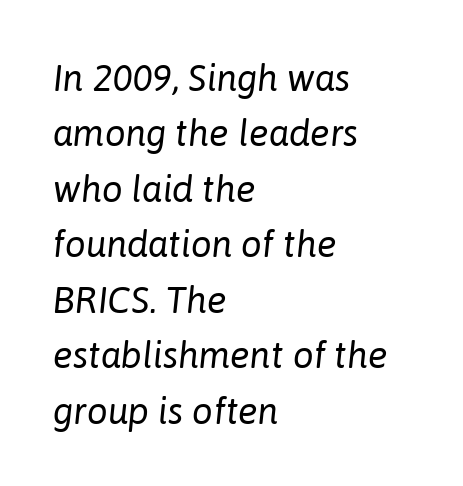
Q: Is the text bold? A: No.
Q: Is the text italic (slanted)? A: Yes, it leans right by about 6 degrees.
Q: Is the text underlined? A: No.
Q: How is the paragraph aligned? A: Left-aligned.
Q: Is the spacing between letters normal or unusually wide? A: Normal.
Q: Is the spacing between lines tight, normal or loose? A: Normal.
Q: Width (condensed, normal, or wide)? A: Normal.
Q: Stroke contrast? A: Low.
Q: x-height? A: Medium.
Q: Monospaced? A: No.
